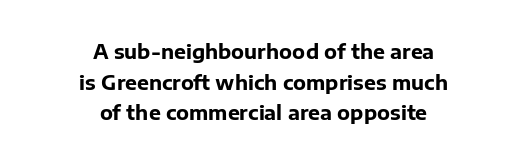
The image shows 20 px bold type, upright; set centered, normal line spacing (1.53x), normal letter spacing, not underlined.
